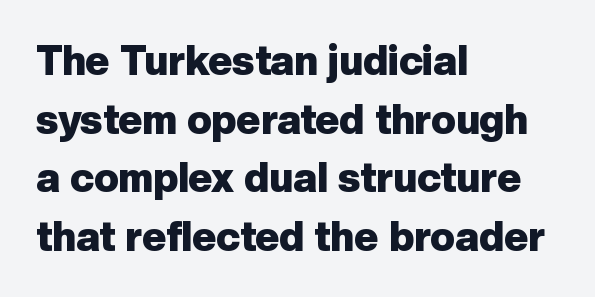
Character widths vary here, with narrow letters taking less room than wide ones. Plain, unruled lines of type. The letters sit at their default tracking, neither squeezed nor spread. How would I describe the line gaps? Plain and ordinary.
